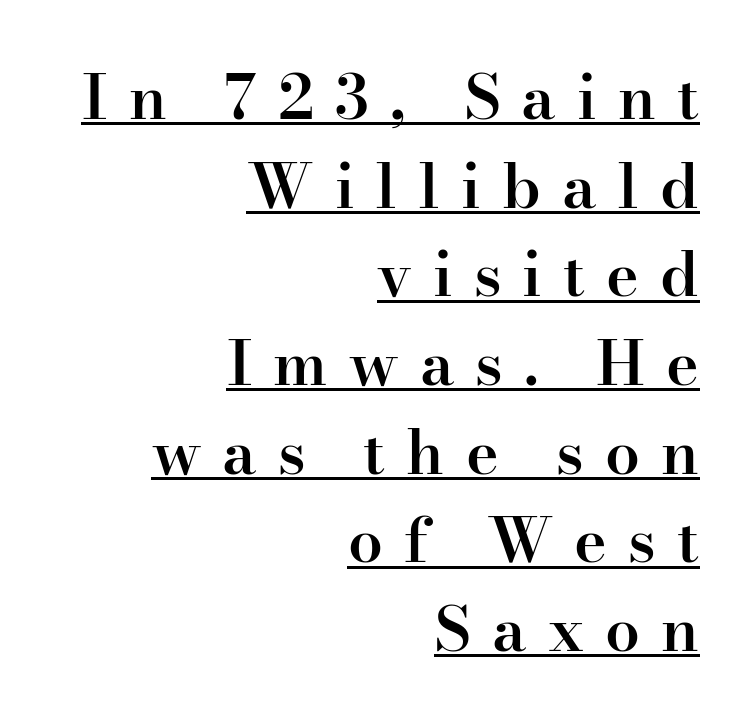
The image shows 62 px semibold serif type, upright; set right-aligned, normal line spacing (1.43x), unusually wide letter spacing (+0.34 em), underlined; high stroke contrast and a small x-height.
